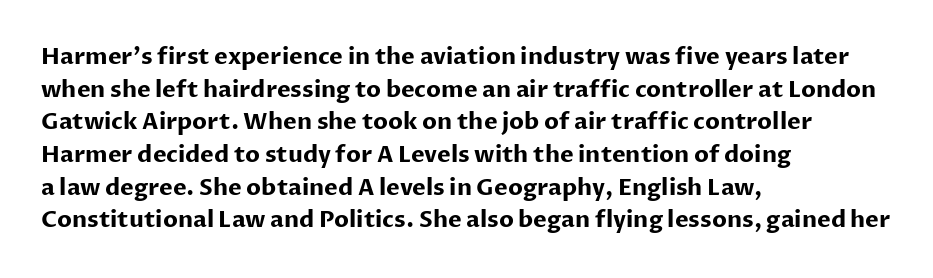
Here the glyphs are tracked normally, forming tight word shapes. One-word summary of the alignment: left. In terms of posture, this sample is upright. Notice how thick the strokes are: this is what a full bold looks like. The lines sit at an ordinary, default distance from one another.
